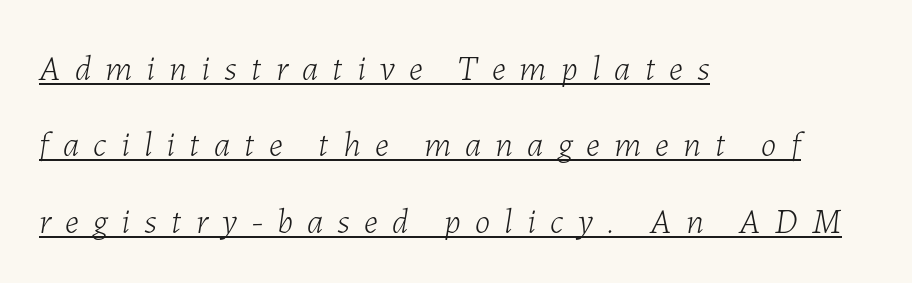
{"italic": "yes", "lean": "right", "slant_degrees": 7, "bold": "no", "weight": "light", "width": "normal", "stroke_contrast": "low", "x_height": "medium", "monospaced": "no", "underline": "yes", "align": "left", "line_spacing": "loose", "line_spacing_ratio": 2.18, "letter_spacing": "wide", "letter_spacing_em": 0.41, "glyph_px": 35}
